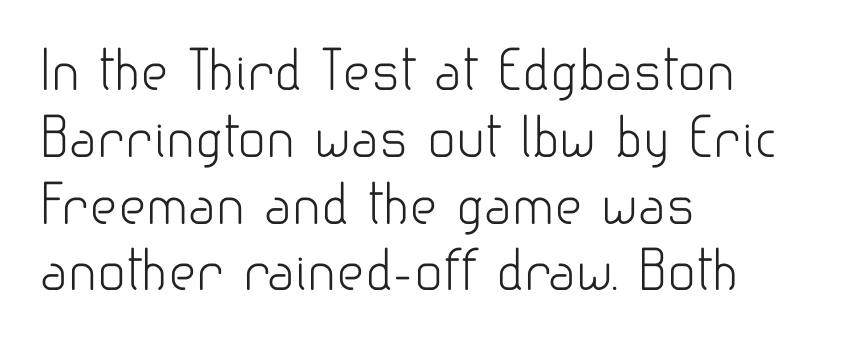
The image shows 53 px light sans-serif type, upright; set left-aligned, normal line spacing (1.26x), normal letter spacing, not underlined; low stroke contrast and a small x-height.
